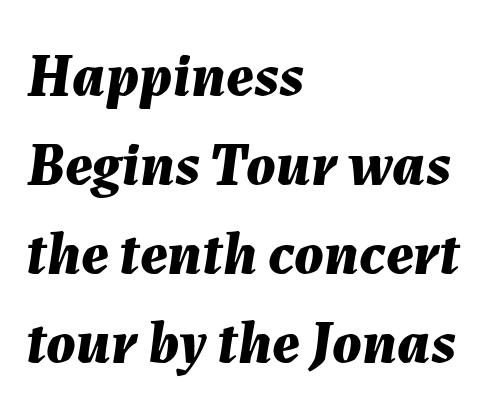
Evenly set lines give the paragraph a standard silhouette. On the weight axis this lands at bold, roughly 700. Each letter keeps its own natural width here, so spacing adapts to shape. You can tell it's italic because the verticals aren't actually vertical.
